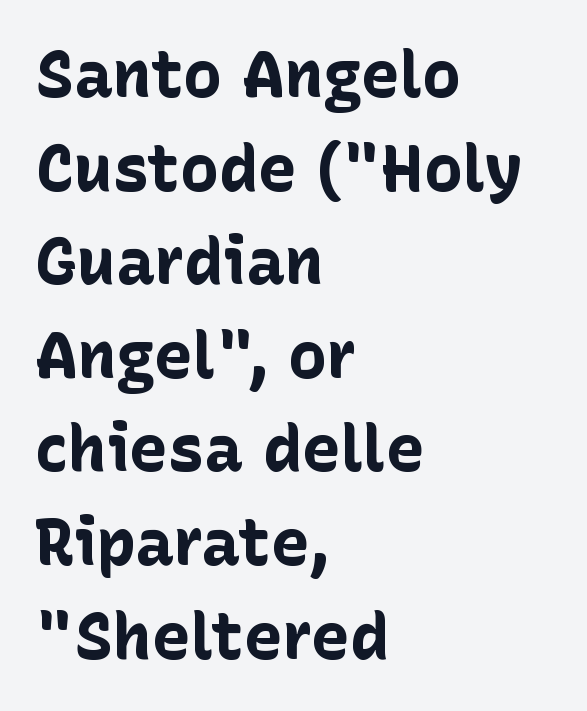
{"serif": "no", "italic": "no", "bold": "yes", "weight": "bold", "width": "normal", "stroke_contrast": "low", "x_height": "medium", "monospaced": "no", "underline": "no", "align": "left", "line_spacing": "normal", "line_spacing_ratio": 1.44, "letter_spacing": "normal", "letter_spacing_em": 0.0, "glyph_px": 65}
